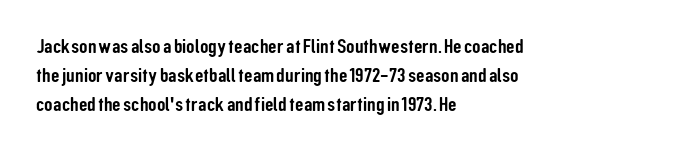
The compositor pushed each line to the left boundary. The strip under each line holds only bare page. When letters stand straight like this, we call the style roman or upright. Letter spacing: default. In terms of leading, this rendering sits right in the middle.
